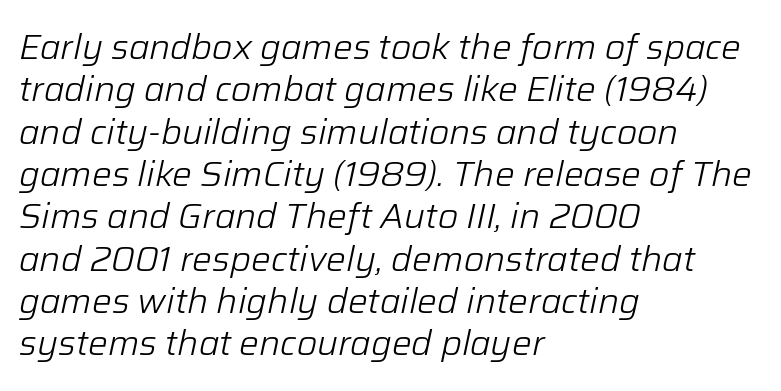
The image shows 35 px light type, italic (leaning right); set left-aligned, line spacing 1.21x, normal letter spacing, not underlined; low stroke contrast and a medium x-height.
